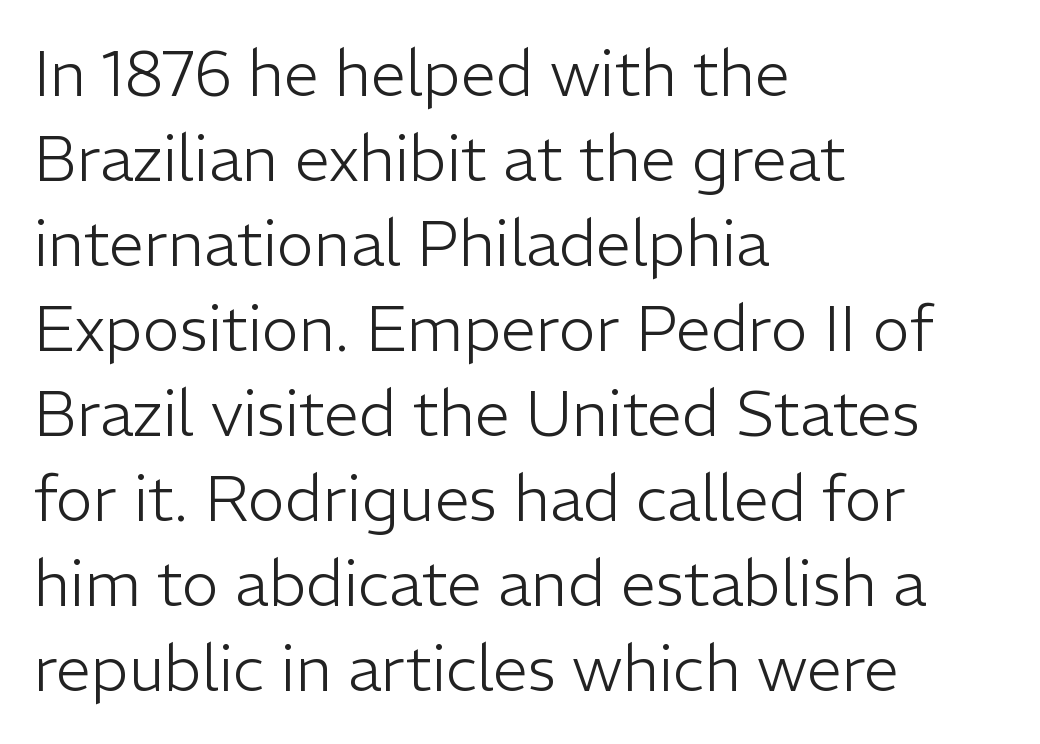
Descenders are the only things crossing below the line. Interline gaps are of average width in this sample. If you drew a ruler down the left edge, every line would touch it. The font family rendered here belongs to the sans-serif group.
